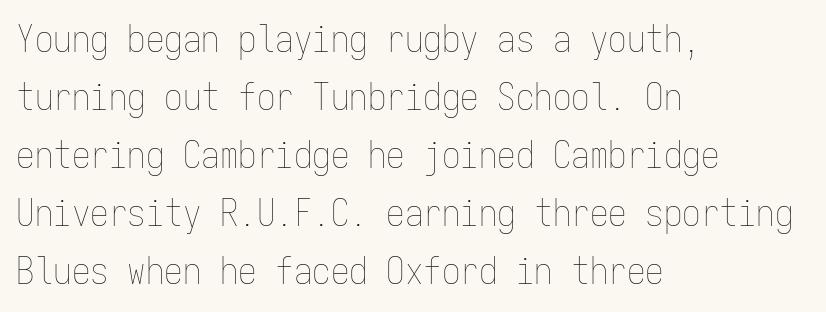
The font's upright variant was chosen for this text. The face used here is monospaced, like something from a code editor. Descender tails drop into unmarked territory. The rows are spaced the way most documents space them.
